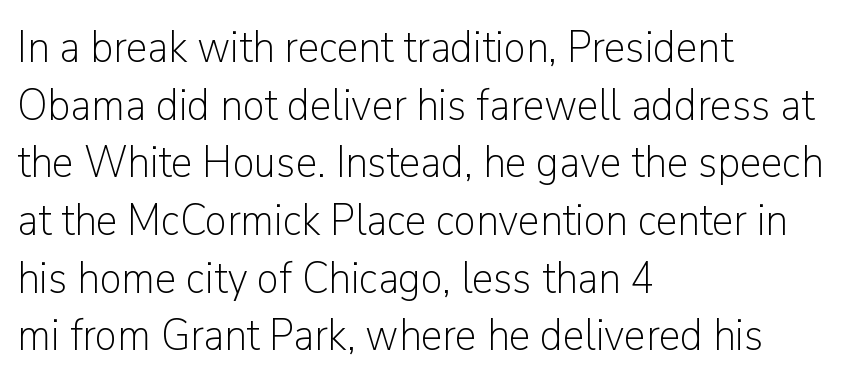
{"serif": "no", "italic": "no", "bold": "no", "weight": "light", "width": "normal", "stroke_contrast": "low", "x_height": "medium", "monospaced": "no", "underline": "no", "align": "left", "line_spacing": "normal", "line_spacing_ratio": 1.31, "letter_spacing": "normal", "letter_spacing_em": 0.0, "glyph_px": 44}
